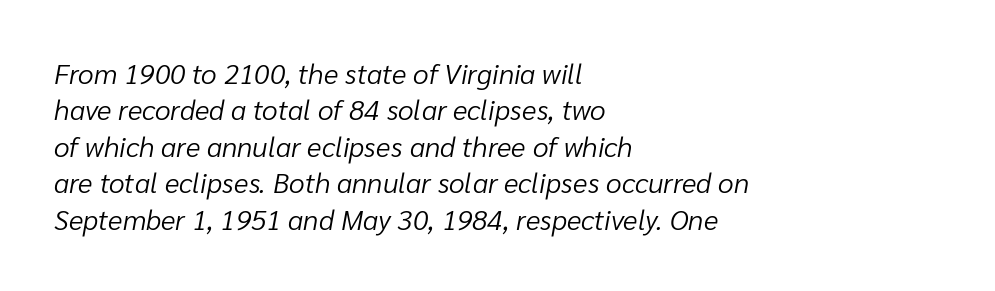
The rendering uses a moderate line-height, typical for paragraphs. Does the lettering tilt? It does — this is italic. The strokes are not fattened; the text isn't bold. Notice how the passage keeps a crisp vertical edge on the left only.
